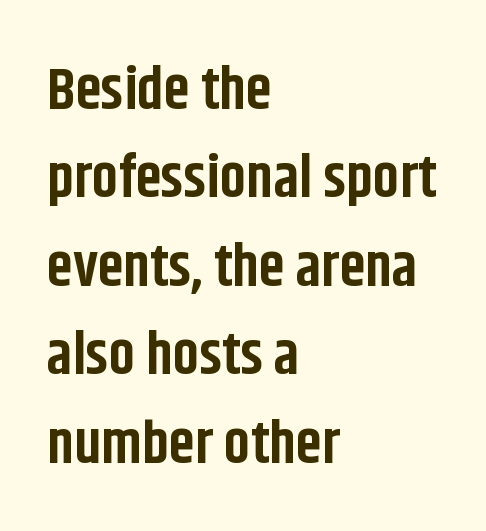
The image shows 59 px bold, condensed sans-serif type, upright; set left-aligned, normal line spacing (1.5x), normal letter spacing, not underlined; low stroke contrast and a large x-height.
